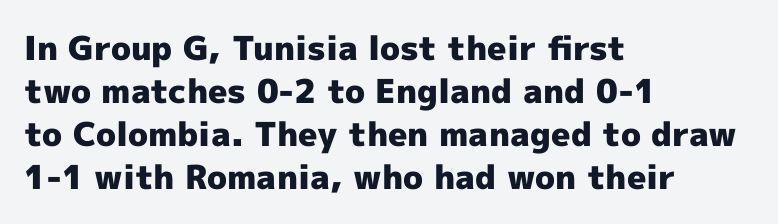
The image shows 33 px heavy sans-serif type, upright; set left-aligned, normal line spacing (1.3x), normal letter spacing, not underlined; a medium x-height.
